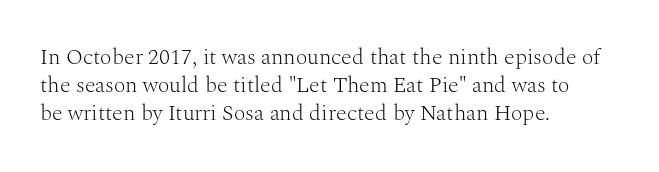
{"italic": "no", "bold": "no", "underline": "no", "align": "left", "line_spacing": "normal", "line_spacing_ratio": 1.28, "letter_spacing": "normal", "letter_spacing_em": 0.0, "glyph_px": 22}
